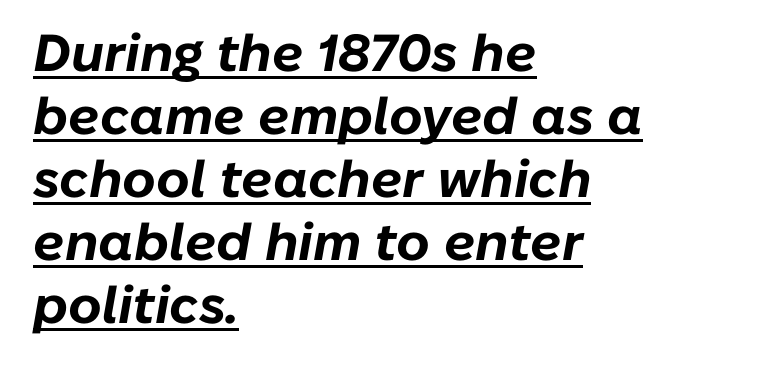
The image shows 52 px bold type, italic (leaning right); set left-aligned, line spacing 1.21x, normal letter spacing, underlined; low stroke contrast and a medium x-height.
